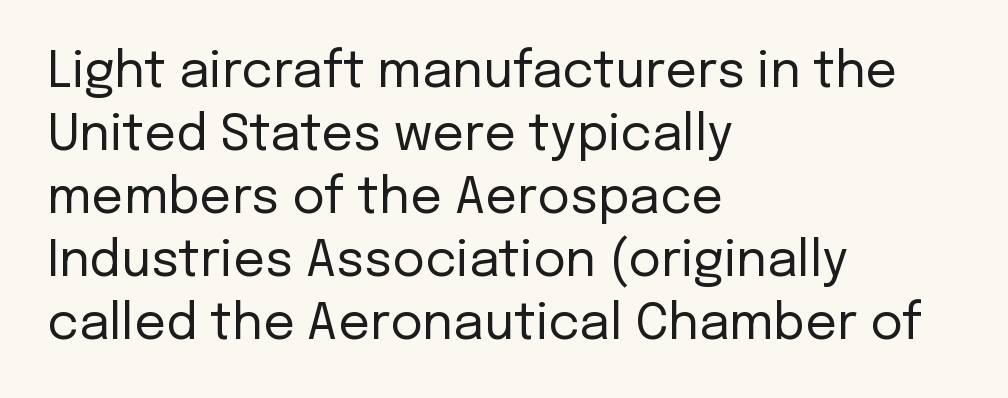
The image shows 50 px regular-weight sans-serif type, upright; set left-aligned, normal line spacing (1.26x), normal letter spacing, not underlined; low stroke contrast and a medium x-height.
